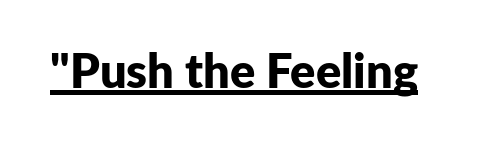
This is sans-serif lettering, the kind often seen on screens and signage. The letters stand straight up with perfectly vertical stems. Strong, thick strokes mark this as bold type. Looks like someone drew a line under every word here. Character widths vary here, with narrow letters taking less room than wide ones. Observe the ordinary spacing: letters are neighbours, not strangers.
